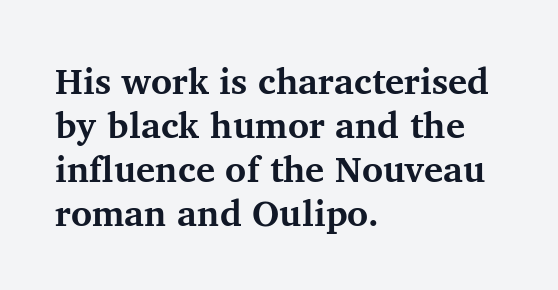
{"serif": "yes", "italic": "no", "bold": "yes", "weight": "bold", "width": "normal", "stroke_contrast": "medium", "x_height": "medium", "monospaced": "no", "underline": "no", "align": "left", "line_spacing_ratio": 1.22, "letter_spacing": "normal", "letter_spacing_em": 0.0, "glyph_px": 36}
